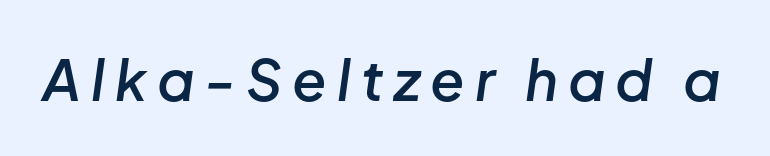
{"italic": "yes", "lean": "right", "slant_degrees": 8, "bold": "semi", "weight": "semibold", "width": "normal", "stroke_contrast": "low", "x_height": "medium", "monospaced": "no", "underline": "no", "glyph_px": 56}
